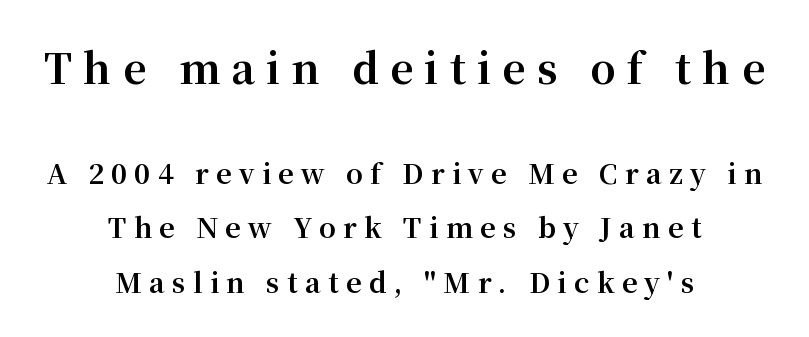
The image shows 41 px bold serif type, upright; set centered, loose line spacing (2.02x), unusually wide letter spacing (+0.27 em), not underlined; the first (top) block is 1.52x larger; medium stroke contrast and a medium x-height.
